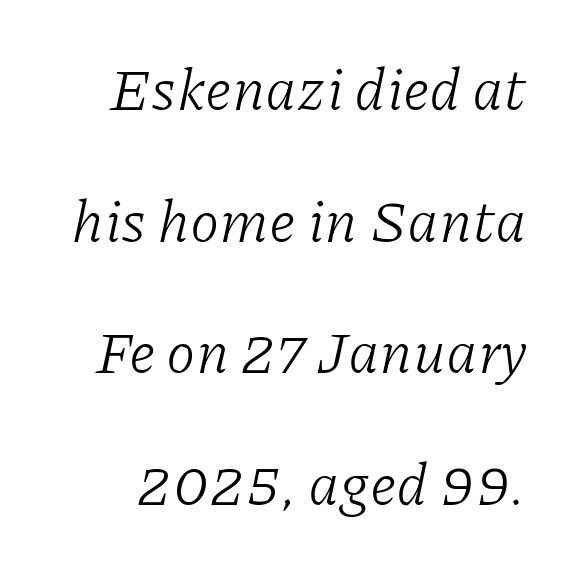
Q: Is the text bold? A: No.
Q: Is the text italic (slanted)? A: Yes, it leans right by about 11 degrees.
Q: Is the typeface a serif or a sans-serif typeface? A: Serif.
Q: Is the text underlined? A: No.
Q: Is the spacing between letters normal or unusually wide? A: Normal.
Q: Is the spacing between lines tight, normal or loose? A: Loose.
Q: Width (condensed, normal, or wide)? A: Normal.
Q: Stroke contrast? A: Low.
Q: x-height? A: Medium.
Q: Monospaced? A: No.
